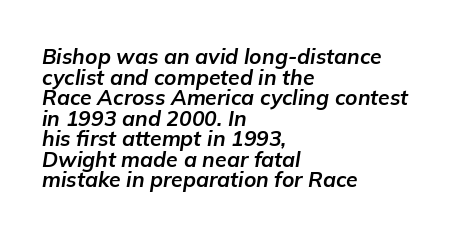
Q: Is the text bold? A: Yes.
Q: Is the text italic (slanted)? A: Yes, it leans right by about 9 degrees.
Q: Is the text underlined? A: No.
Q: How is the paragraph aligned? A: Left-aligned.
Q: Is the spacing between letters normal or unusually wide? A: Normal.
Q: Is the spacing between lines tight, normal or loose? A: Tight.
